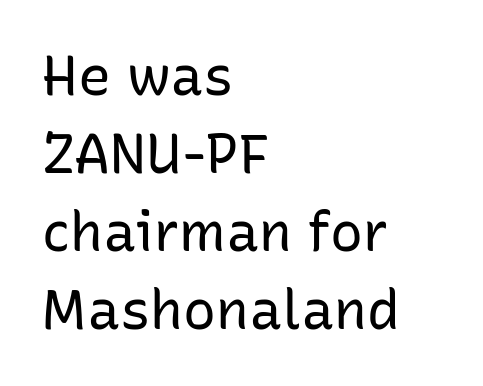
Typeset ragged right — the left edge is the straight one. No heavy texture on the line: the type isn't bold. Are there feet on the stems? There aren't — it's a sans. The passage shown is typed in a proportional face where columns would drift. Regarding leading, the lines here are spaced in the standard way. A clean baseline with only descenders dipping below it.
